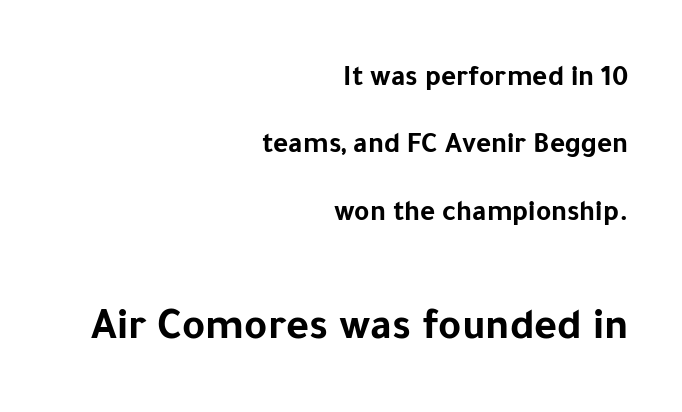
Q: Is the text bold? A: Yes.
Q: Is the text italic (slanted)? A: No, it is upright.
Q: Is the typeface a serif or a sans-serif typeface? A: Sans-serif.
Q: Is the text underlined? A: No.
Q: How is the paragraph aligned? A: Right-aligned.
Q: Is the spacing between letters normal or unusually wide? A: Normal.
Q: Is the spacing between lines tight, normal or loose? A: Loose.
Q: Which block of text is set in a larger size, the first (top) or the second (bottom)? A: The second (bottom) one.
Q: Width (condensed, normal, or wide)? A: Normal.
Q: Stroke contrast? A: Low.
Q: x-height? A: Medium.
Q: Monospaced? A: No.
